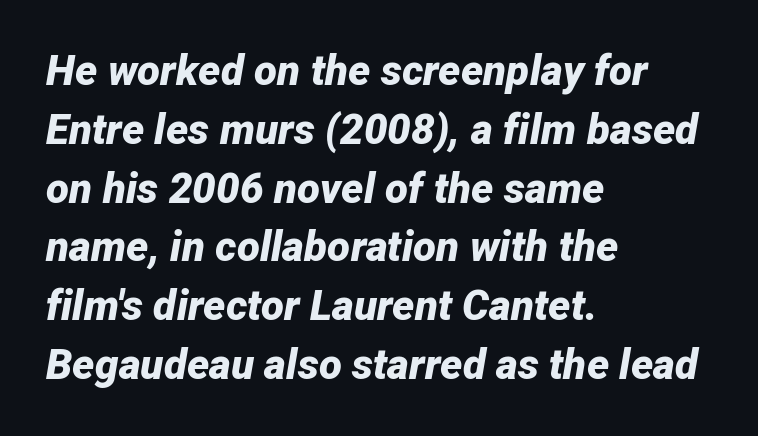
{"italic": "yes", "lean": "right", "slant_degrees": 12, "bold": "yes", "weight": "bold", "width": "normal", "stroke_contrast": "low", "x_height": "medium", "monospaced": "no", "underline": "no", "align": "left", "line_spacing": "normal", "line_spacing_ratio": 1.4, "letter_spacing": "normal", "letter_spacing_em": 0.0, "glyph_px": 42}
